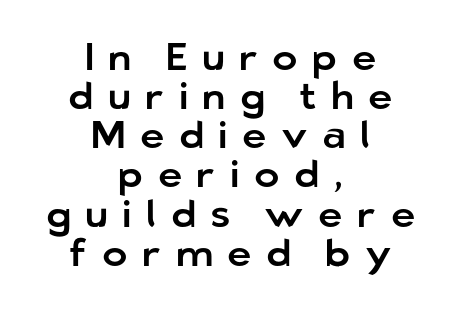
{"serif": "no", "italic": "no", "width": "normal", "stroke_contrast": "low", "x_height": "medium", "monospaced": "no", "underline": "no", "align": "center", "line_spacing": "tight", "line_spacing_ratio": 1.03, "letter_spacing": "wide", "letter_spacing_em": 0.38, "glyph_px": 38}
